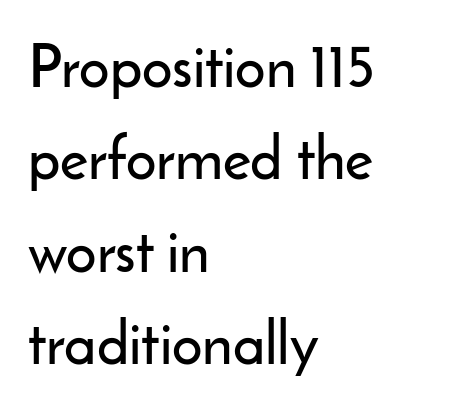
Quick note: underline off. Posture: vertical. The rendering uses natural spacing where letterforms have individual widths. Does extra space separate the letters? No, they use regular spacing. The rows are spaced the way most documents space them.
